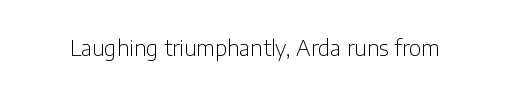
Q: Is the text bold? A: No.
Q: Is the text italic (slanted)? A: No, it is upright.
Q: Is the text underlined? A: No.
Q: Is the spacing between letters normal or unusually wide? A: Normal.
